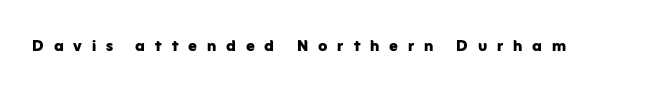
You could only call the tracking loose — the letters float apart. It's the straight-up-and-down kind of type. Is the type bold? Yes — the strokes are clearly thick and heavy. Descender tails drop into unmarked territory.
